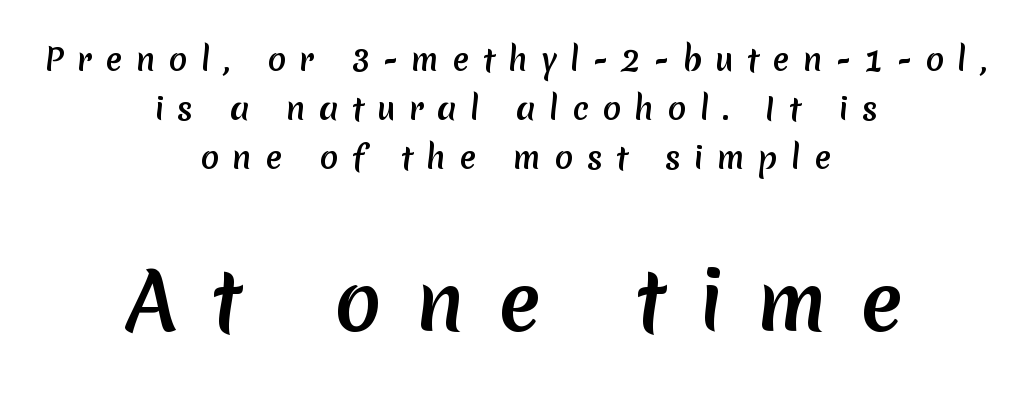
Q: Is the typeface a serif or a sans-serif typeface? A: Sans-serif.
Q: Is the text underlined? A: No.
Q: How is the paragraph aligned? A: Centered.
Q: Is the spacing between letters normal or unusually wide? A: Unusually wide.
Q: Is the spacing between lines tight, normal or loose? A: Normal.
Q: Which block of text is set in a larger size, the first (top) or the second (bottom)? A: The second (bottom) one.
Q: Width (condensed, normal, or wide)? A: Normal.
Q: Stroke contrast? A: Medium.
Q: x-height? A: Medium.
Q: Monospaced? A: No.
